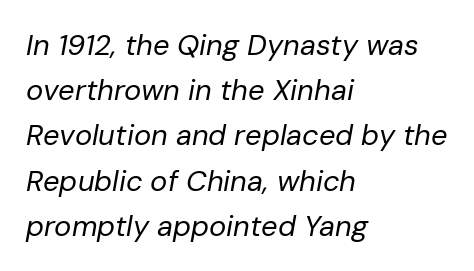
{"italic": "yes", "lean": "right", "slant_degrees": 10, "bold": "no", "weight": "regular", "width": "normal", "stroke_contrast": "low", "x_height": "medium", "monospaced": "no", "underline": "no", "align": "left", "line_spacing": "normal", "line_spacing_ratio": 1.56, "letter_spacing": "normal", "letter_spacing_em": 0.0, "glyph_px": 29}
